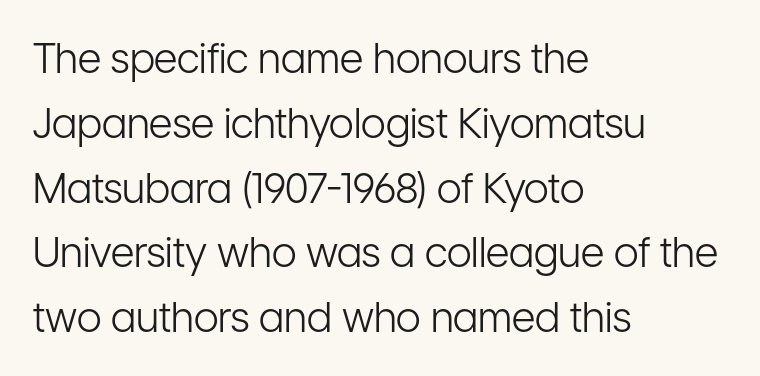
{"serif": "no", "italic": "no", "bold": "no", "weight": "light", "width": "condensed", "stroke_contrast": "low", "x_height": "medium", "monospaced": "no", "underline": "no", "align": "left", "line_spacing": "normal", "line_spacing_ratio": 1.58, "letter_spacing": "normal", "letter_spacing_em": 0.0, "glyph_px": 41}
